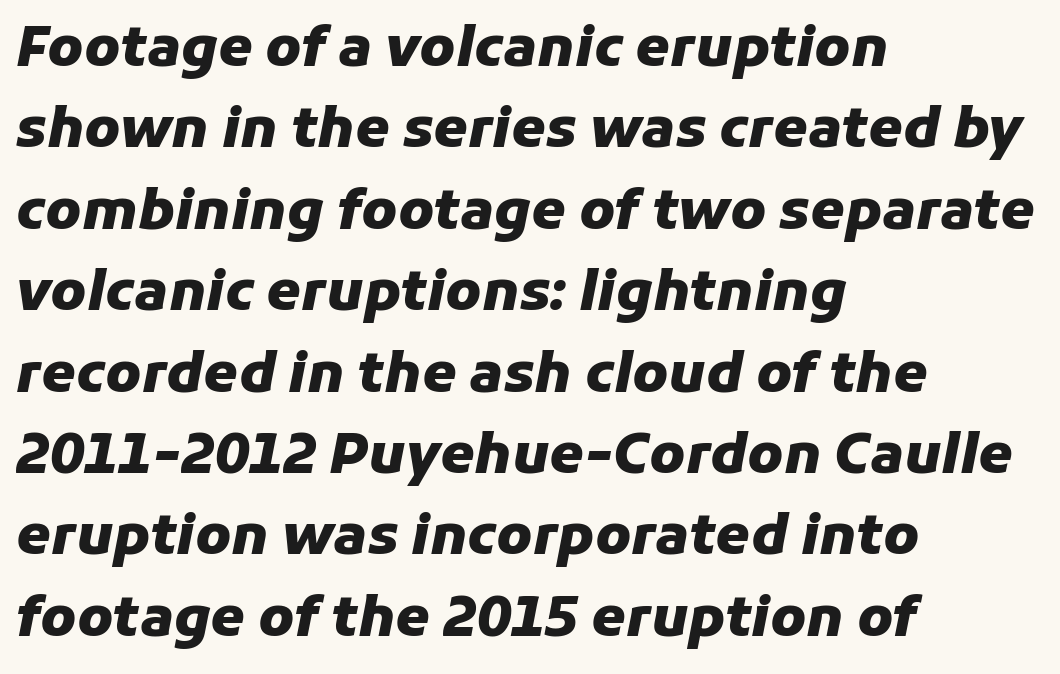
Q: Is the text bold? A: Yes.
Q: Is the text italic (slanted)? A: Yes, it leans right by about 11 degrees.
Q: Is the text underlined? A: No.
Q: How is the paragraph aligned? A: Left-aligned.
Q: Is the spacing between letters normal or unusually wide? A: Normal.
Q: Is the spacing between lines tight, normal or loose? A: Normal.
Q: Width (condensed, normal, or wide)? A: Normal.
Q: Stroke contrast? A: Low.
Q: x-height? A: Medium.
Q: Monospaced? A: No.
